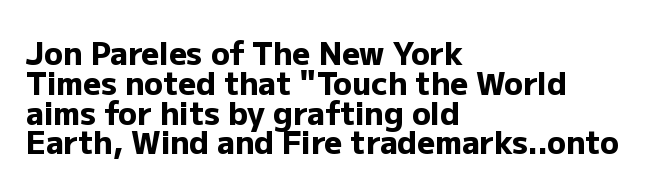
Q: Is the text bold? A: Yes.
Q: Is the text italic (slanted)? A: No, it is upright.
Q: Is the typeface a serif or a sans-serif typeface? A: Sans-serif.
Q: Is the text underlined? A: No.
Q: How is the paragraph aligned? A: Left-aligned.
Q: Is the spacing between letters normal or unusually wide? A: Normal.
Q: Is the spacing between lines tight, normal or loose? A: Tight.
Q: Width (condensed, normal, or wide)? A: Normal.
Q: Stroke contrast? A: Low.
Q: x-height? A: Medium.
Q: Monospaced? A: No.
